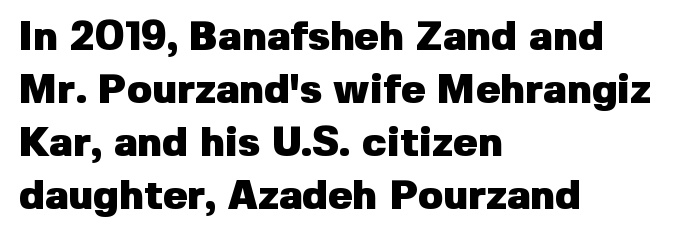
The image shows 41 px heavy sans-serif type, upright; set left-aligned, normal line spacing (1.29x), normal letter spacing, not underlined; low stroke contrast and a medium x-height.
